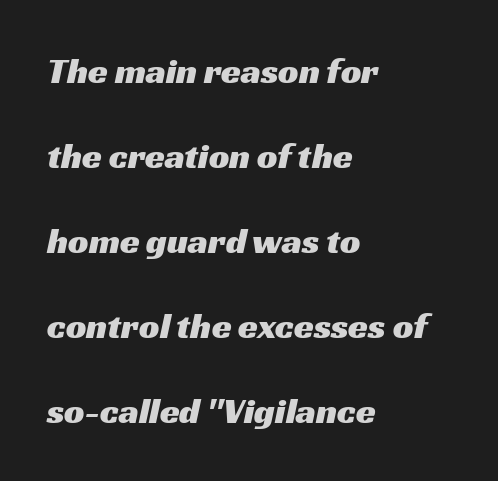
Students, observe: this is what heavily led, spacious text looks like. Tracking value appears to be zero — textbook default spacing. Clear beneath every line of the passage. Is this a fixed-width face? No — the glyphs have proportional, varying widths.
